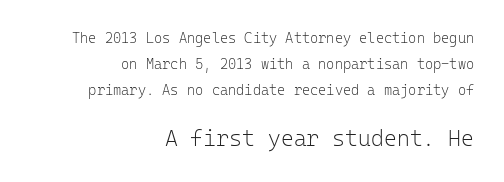
The more generous point size was reserved for the lower chunk. The gap between lines stays unmarked. The passage is arranged like a letterhead date or caption credit — flush right. Caption: standard tracking, unaltered. Posture: upright roman.
